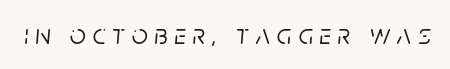
{"italic": "yes", "lean": "right", "slant_degrees": 5, "width": "normal", "stroke_contrast": "low", "x_height": "large", "monospaced": "no", "underline": "no", "letter_spacing": "wide", "letter_spacing_em": 0.24, "glyph_px": 28}
